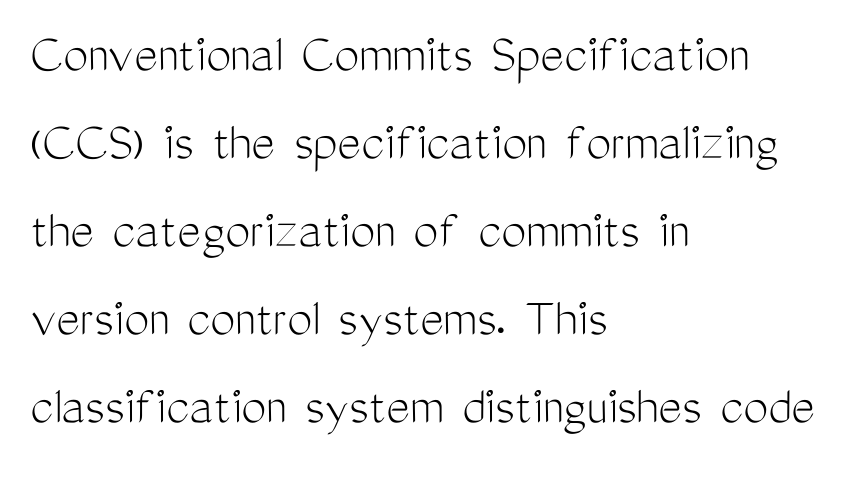
Q: Is the text bold? A: No.
Q: Is the text italic (slanted)? A: No, it is upright.
Q: Is the typeface a serif or a sans-serif typeface? A: Sans-serif.
Q: Is the text underlined? A: No.
Q: How is the paragraph aligned? A: Left-aligned.
Q: Is the spacing between letters normal or unusually wide? A: Normal.
Q: Is the spacing between lines tight, normal or loose? A: Normal.
Q: Width (condensed, normal, or wide)? A: Condensed.
Q: Stroke contrast? A: Medium.
Q: x-height? A: Medium.
Q: Monospaced? A: No.
